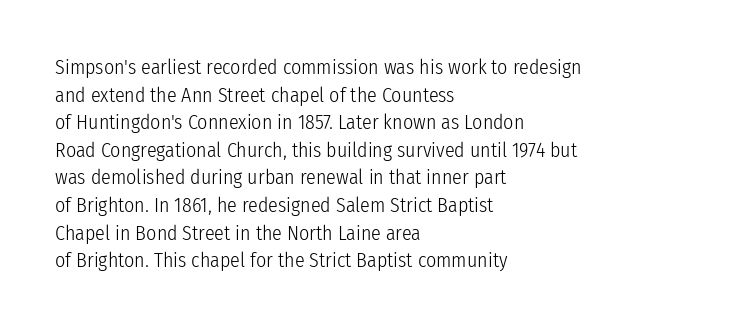
This rendering leaves character spacing at its baseline value. These lines stack with their left ends in a neat column. Reading down the column, the eye jumps a familiar distance to each next line. Stroke mass is kept to a normal reading level or below. Unlike italic type, these characters show no tilt at all. No word sits above an underline.
